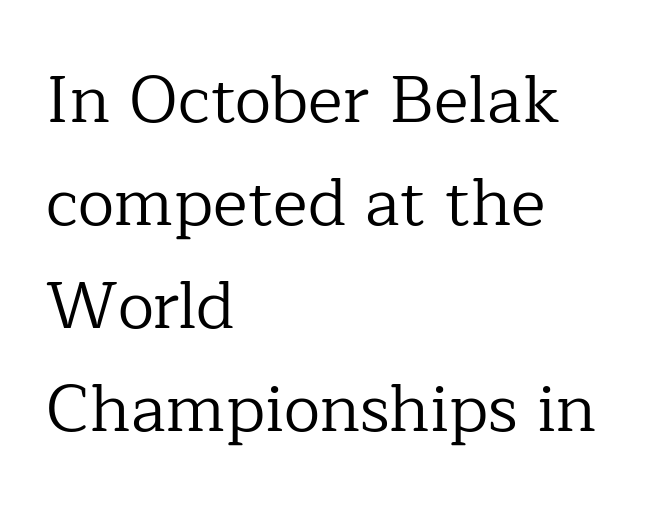
Q: Is the text bold? A: No.
Q: Is the text italic (slanted)? A: No, it is upright.
Q: Is the typeface a serif or a sans-serif typeface? A: Serif.
Q: Is the text underlined? A: No.
Q: How is the paragraph aligned? A: Left-aligned.
Q: Is the spacing between letters normal or unusually wide? A: Normal.
Q: Is the spacing between lines tight, normal or loose? A: Normal.
Q: Width (condensed, normal, or wide)? A: Normal.
Q: Stroke contrast? A: Low.
Q: x-height? A: Medium.
Q: Monospaced? A: No.
